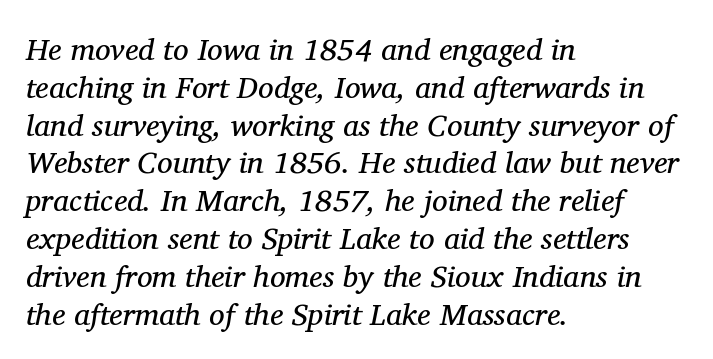
Descender tails drop into unmarked territory. Varying glyph widths throughout — classic text-font behaviour. Teacher's note: observe the even left margin — that is flush-left alignment. Words appear dense and cohesive because spacing is normal. The font sits on the lighter half of the weight spectrum, regular included. The passage shown is typeset with a serif family.
